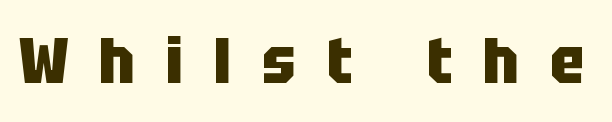
Check under the words: just untouched page. The type sits square on the baseline with zero lean. Is this a sans? Yes — the strokes have no serifs. Tracking here is generous; glyphs stand well apart from one another.
